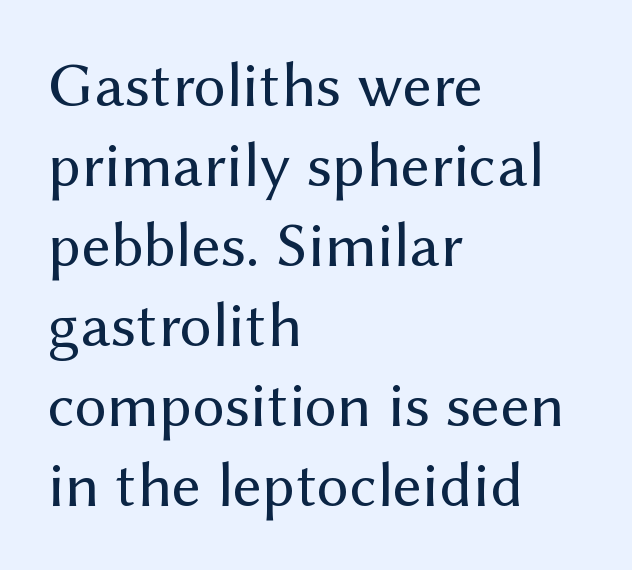
Q: Is the text bold? A: No.
Q: Is the text italic (slanted)? A: No, it is upright.
Q: Is the typeface a serif or a sans-serif typeface? A: Sans-serif.
Q: Is the text underlined? A: No.
Q: How is the paragraph aligned? A: Left-aligned.
Q: Is the spacing between letters normal or unusually wide? A: Normal.
Q: Is the spacing between lines tight, normal or loose? A: Normal.
Q: Width (condensed, normal, or wide)? A: Normal.
Q: Stroke contrast? A: Medium.
Q: x-height? A: Medium.
Q: Monospaced? A: No.
